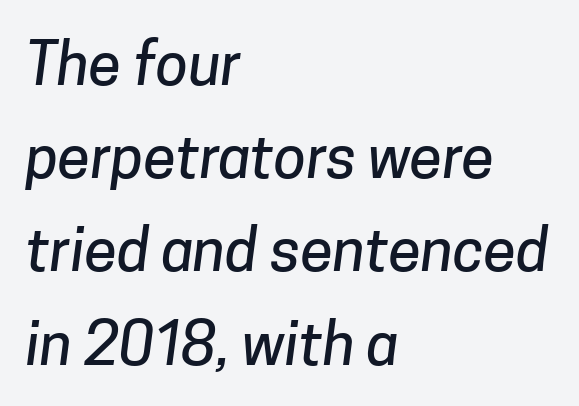
This rendering leaves character spacing at its baseline value. A typesetter would call this proportional, since set widths differ per character. Compared with a centered layout, this one pins lines to the left instead. Type style note: lacks serifs. Clear beneath every line of the passage.
